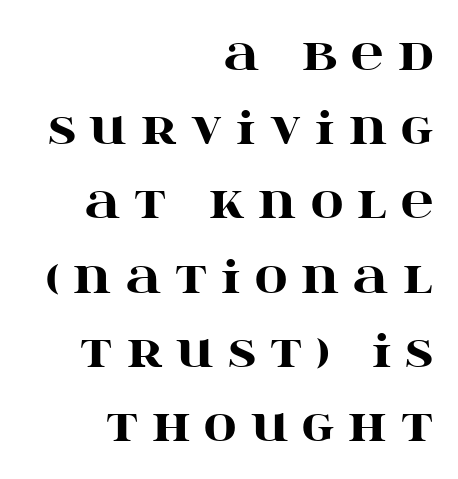
Between one letter and the next there's a generous, obvious gap. Honestly, there is no underline to notice here at all. The font's upright variant was chosen for this text. Evenly set lines give the paragraph a standard silhouette. Typesetter's note: full bold, strokes at maximum text heaviness. Small tapered or slab feet sit at the stroke ends, so this counts as serif.
